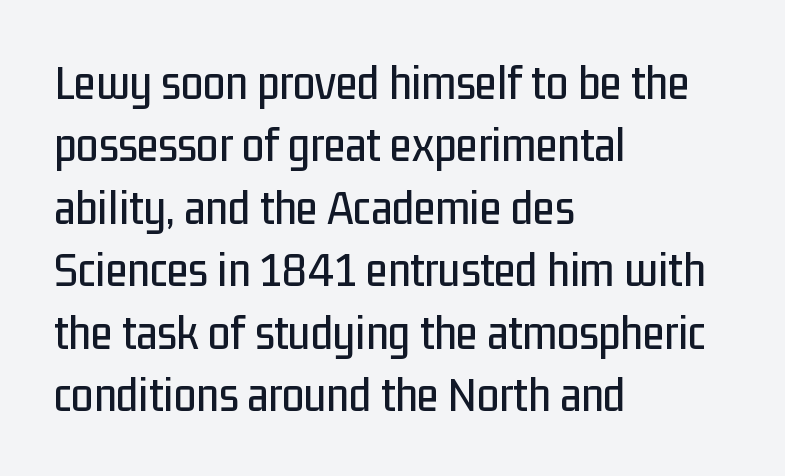
This sample has the flowing, uneven cadence of proportional lettering. Letter spacing: default. A normal amount of white space separates one row of letters from the next. Which margin do the lines hug? The left one — the right edge is uneven.
